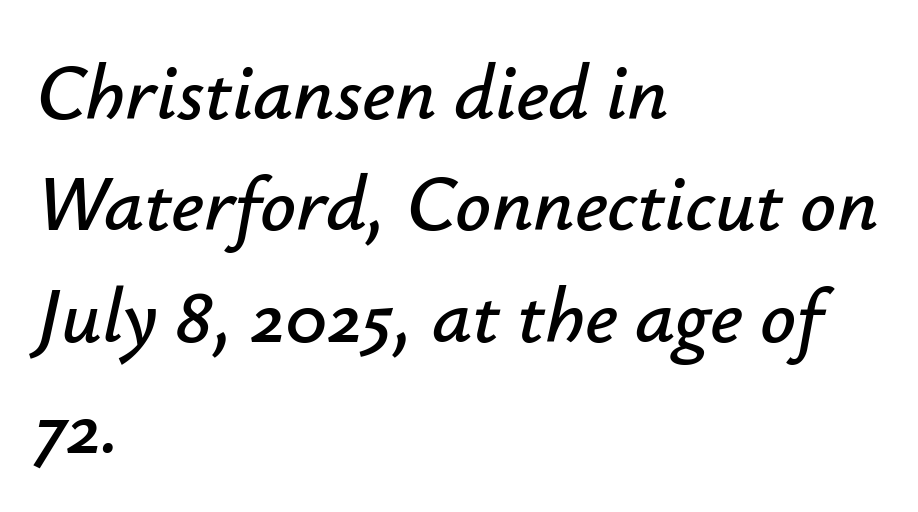
Typeset ragged right — the left edge is the straight one. Summary of vertical rhythm: regular, with standard interline spacing. No extra tracking has been applied to these lines. The area under the type is left untouched.
